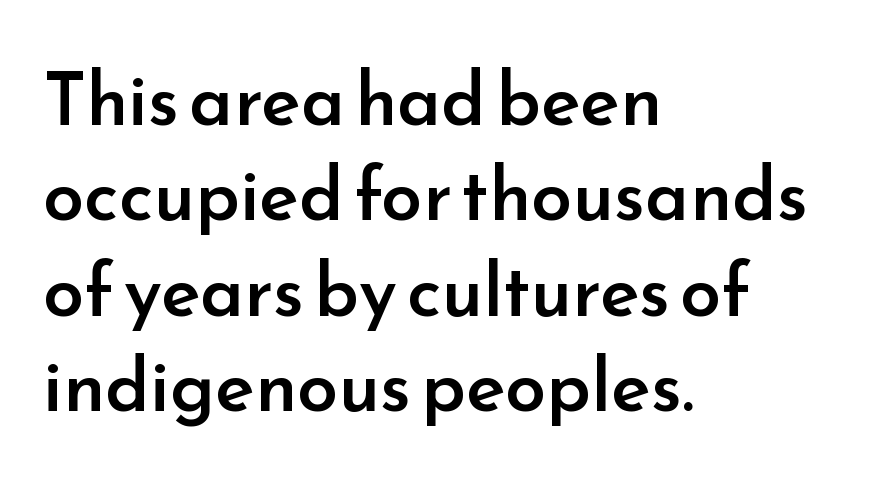
The image shows 74 px semibold sans-serif type, upright; set left-aligned, normal line spacing (1.29x), normal letter spacing, not underlined; low stroke contrast and a small x-height.
